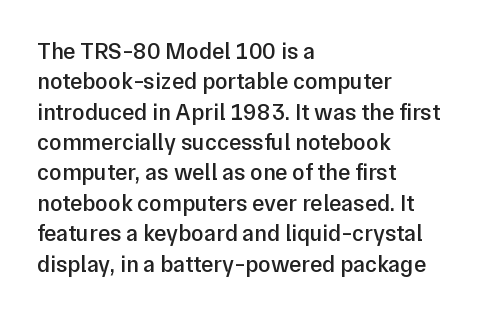
Q: Is the text bold? A: Semi-bold.
Q: Is the text italic (slanted)? A: No, it is upright.
Q: Is the text underlined? A: No.
Q: How is the paragraph aligned? A: Left-aligned.
Q: Is the spacing between letters normal or unusually wide? A: Normal.
Q: Is the spacing between lines tight, normal or loose? A: Normal.
